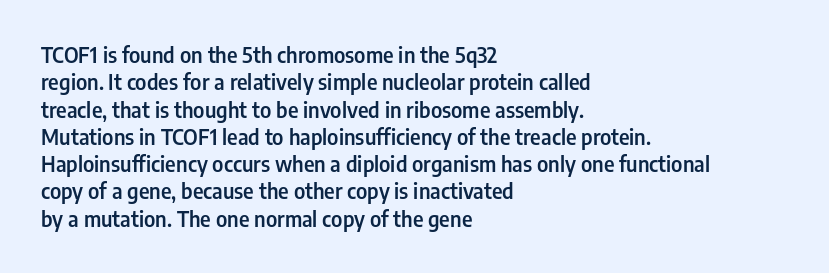
{"italic": "no", "bold": "semi", "underline": "no", "align": "left", "line_spacing": "normal", "line_spacing_ratio": 1.3, "letter_spacing": "normal", "letter_spacing_em": 0.0, "glyph_px": 21}
